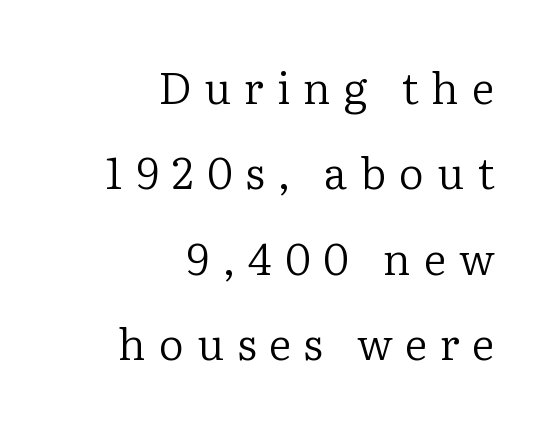
The image shows 44 px regular-weight serif type, upright; set right-aligned, loose line spacing (1.94x), unusually wide letter spacing (+0.29 em), not underlined; low stroke contrast and a medium x-height.
